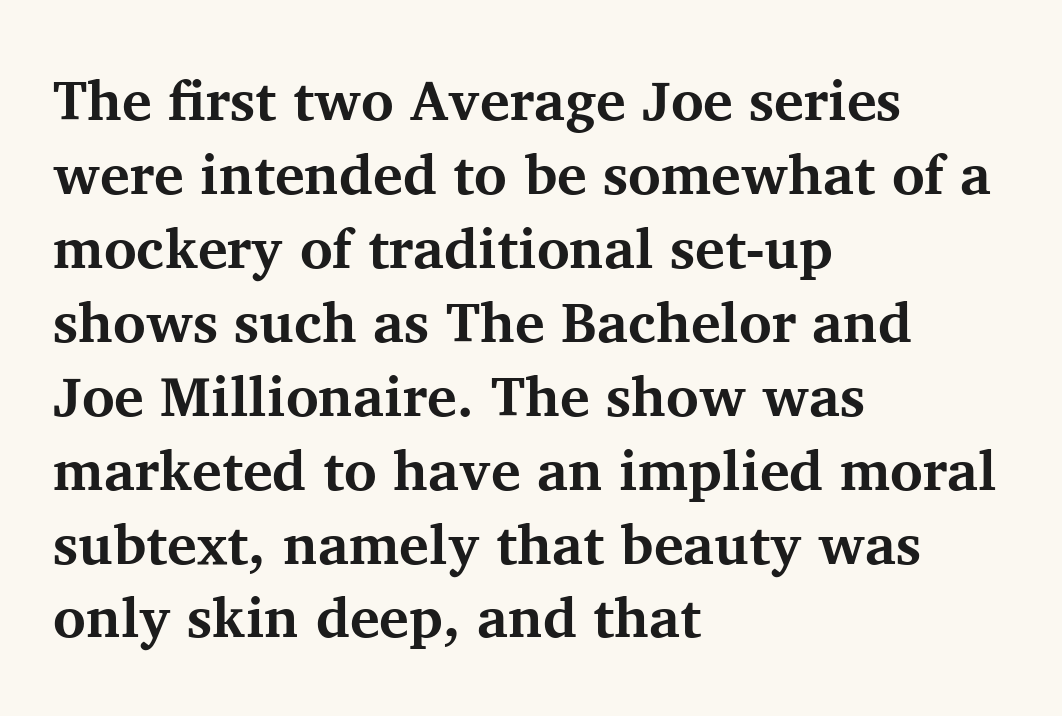
Ordinary non-slanted type is in use. The space directly below the letters is spotless. In CSS terms this would be text-align: left. I'd describe the lettering as bold — thick and assertive. A typesetter would label this face a serif.
